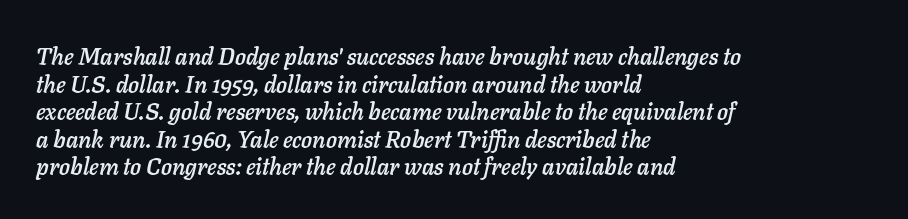
Q: Is the text italic (slanted)? A: Yes, it leans right by about 11 degrees.
Q: Is the text underlined? A: No.
Q: How is the paragraph aligned? A: Left-aligned.
Q: Is the spacing between letters normal or unusually wide? A: Normal.
